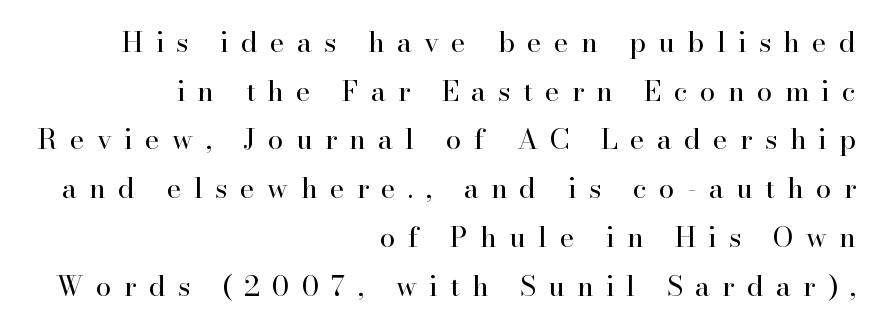
The baseline area is clear. Short and long lines alike share a common ending point at right. Little horizontal feet cap the strokes, marking this as serif type. Does extra space separate the letters? Yes, quite a lot of it. Here the designer chose a conventional face with non-uniform glyph widths. Heft: none added — not bold.
